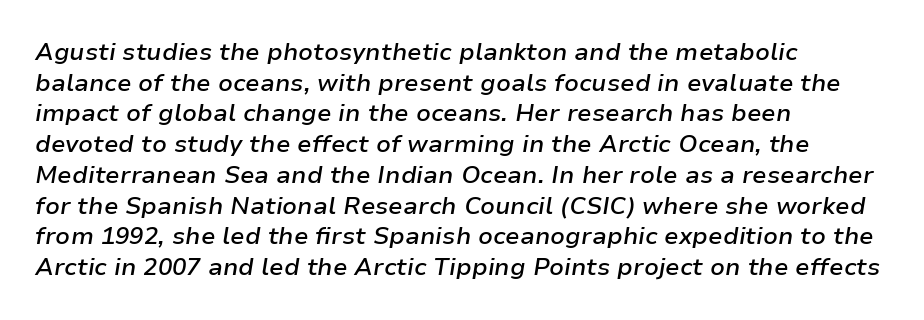
Q: Is the text bold? A: Semi-bold.
Q: Is the text italic (slanted)? A: Yes, it leans right by about 9 degrees.
Q: Is the text underlined? A: No.
Q: How is the paragraph aligned? A: Left-aligned.
Q: Is the spacing between letters normal or unusually wide? A: Normal.
Q: Is the spacing between lines tight, normal or loose? A: Normal.
